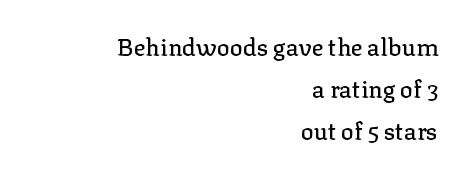
{"italic": "no", "underline": "no", "align": "right", "line_spacing_ratio": 1.75, "letter_spacing": "normal", "letter_spacing_em": 0.0, "glyph_px": 24}
